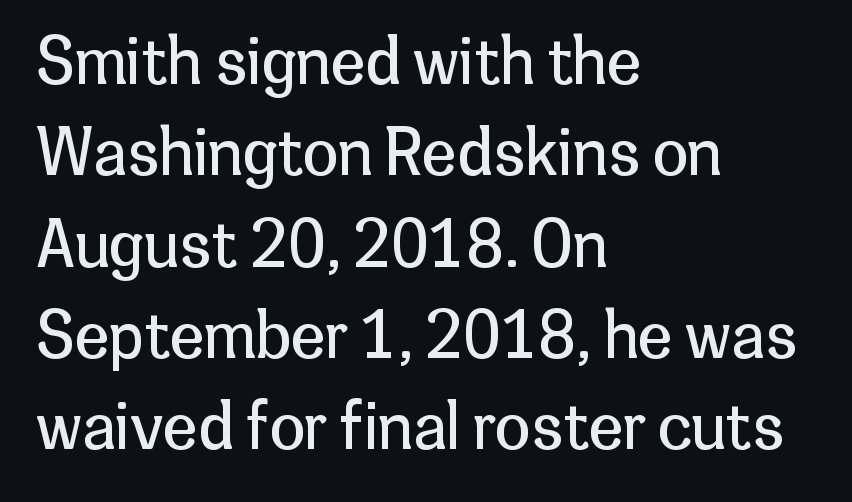
The type sits square on the baseline with zero lean. Check under the words: just untouched page. Standard letterfit; no display-style spreading of the glyphs. Spacing verdict: proportional, widths tailored to each character. In terms of letterform style, serifs are entirely absent.
